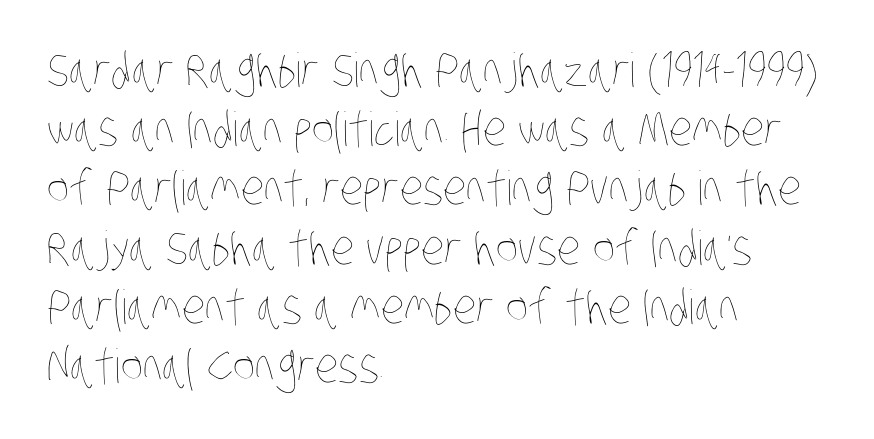
Honestly, the row spacing looks completely unremarkable. One-word summary of the alignment: left. Unmarked baselines from the first word to the last. These lines are rendered in a variable-pitch font. The letters sit at their default tracking, neither squeezed nor spread. The letters look calm and open, with moderate or lighter stems.
